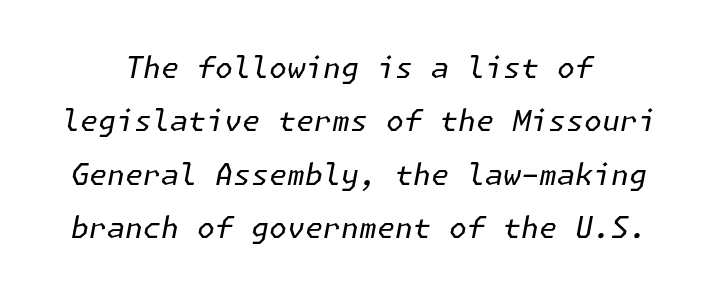
Q: Is the text bold? A: No.
Q: Is the text italic (slanted)? A: Yes, it leans right by about 11 degrees.
Q: Is the text underlined? A: No.
Q: How is the paragraph aligned? A: Centered.
Q: Is the spacing between letters normal or unusually wide? A: Normal.
Q: Width (condensed, normal, or wide)? A: Normal.
Q: Stroke contrast? A: Low.
Q: x-height? A: Medium.
